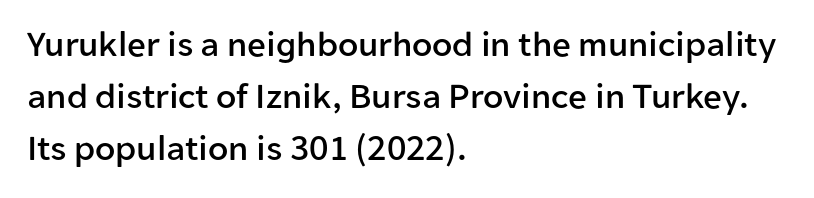
Q: Is the text italic (slanted)? A: No, it is upright.
Q: Is the typeface a serif or a sans-serif typeface? A: Sans-serif.
Q: Is the text underlined? A: No.
Q: How is the paragraph aligned? A: Left-aligned.
Q: Is the spacing between letters normal or unusually wide? A: Normal.
Q: Is the spacing between lines tight, normal or loose? A: Normal.
Q: Width (condensed, normal, or wide)? A: Normal.
Q: Stroke contrast? A: Low.
Q: x-height? A: Medium.
Q: Monospaced? A: No.
